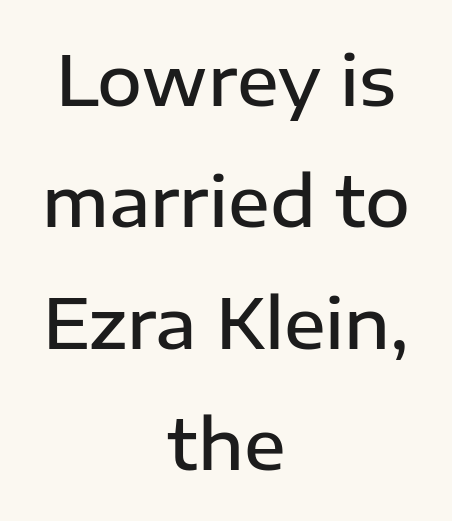
The image shows 69 px semibold sans-serif type, upright; set centered, line spacing 1.76x, normal letter spacing, not underlined; low stroke contrast and a medium x-height.
